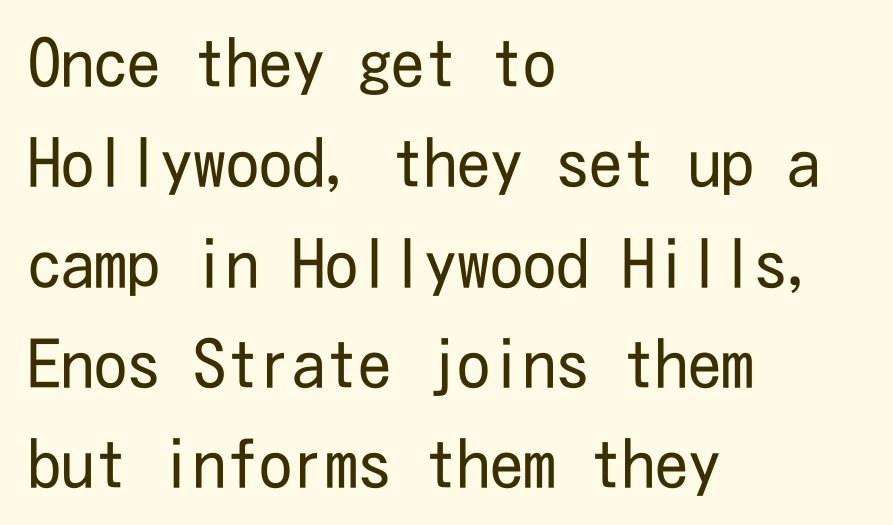
Q: Is the text bold? A: No.
Q: Is the text italic (slanted)? A: No, it is upright.
Q: Is the typeface a serif or a sans-serif typeface? A: Sans-serif.
Q: Is the text underlined? A: No.
Q: How is the paragraph aligned? A: Left-aligned.
Q: Is the spacing between letters normal or unusually wide? A: Normal.
Q: Is the spacing between lines tight, normal or loose? A: Normal.
Q: Width (condensed, normal, or wide)? A: Condensed.
Q: Stroke contrast? A: Low.
Q: x-height? A: Medium.
